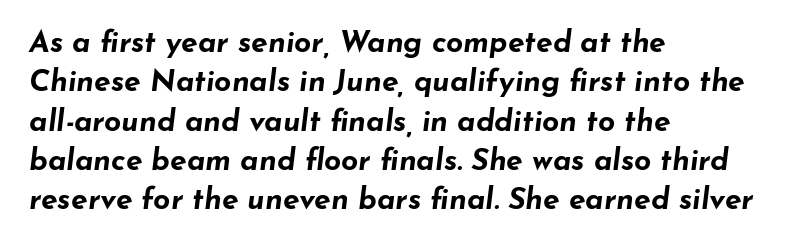
You can tell it's italic because the verticals aren't actually vertical. Left-aligned paragraph, ragged on the right. Its strokes are broad and dark, the hallmark of bold type. These lines sit exactly where default settings would place them. Nobody drew a line under any word here. Varying glyph widths throughout — classic text-font behaviour.
